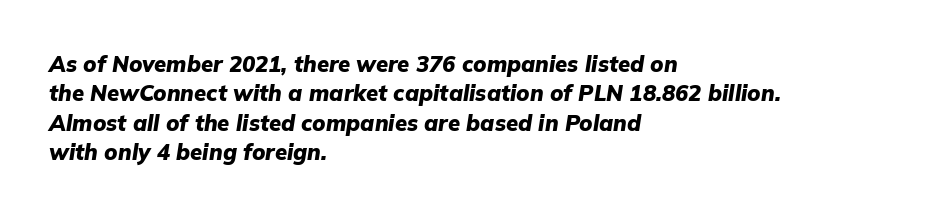
Vertically, the passage feels balanced, rows spaced as you'd expect. Compared with ordinary roman type, these characters are visibly tilted. One-word summary of the alignment: left. Strokes here are thick enough to call this a true bold. You could call the tracking neutral — neither tight nor loose. The glyphs are unaccompanied by any horizontal stroke below them.
